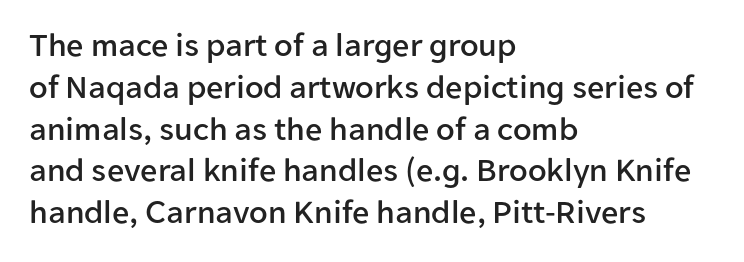
The image shows 34 px sans-serif type, upright; set left-aligned, line spacing 1.23x, normal letter spacing, not underlined; low stroke contrast and a medium x-height.
